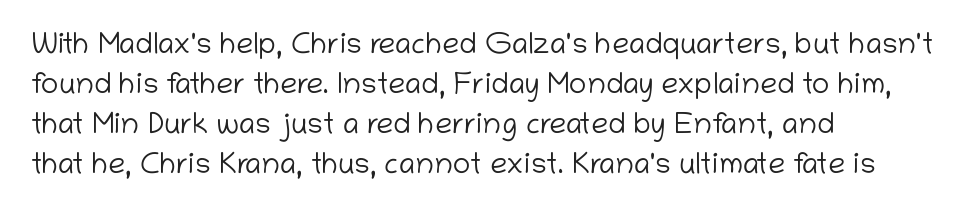
{"serif": "no", "italic": "no", "bold": "no", "weight": "light", "width": "normal", "stroke_contrast": "low", "x_height": "medium", "monospaced": "no", "underline": "no", "align": "left", "line_spacing": "normal", "line_spacing_ratio": 1.33, "letter_spacing": "normal", "letter_spacing_em": 0.0, "glyph_px": 30}
